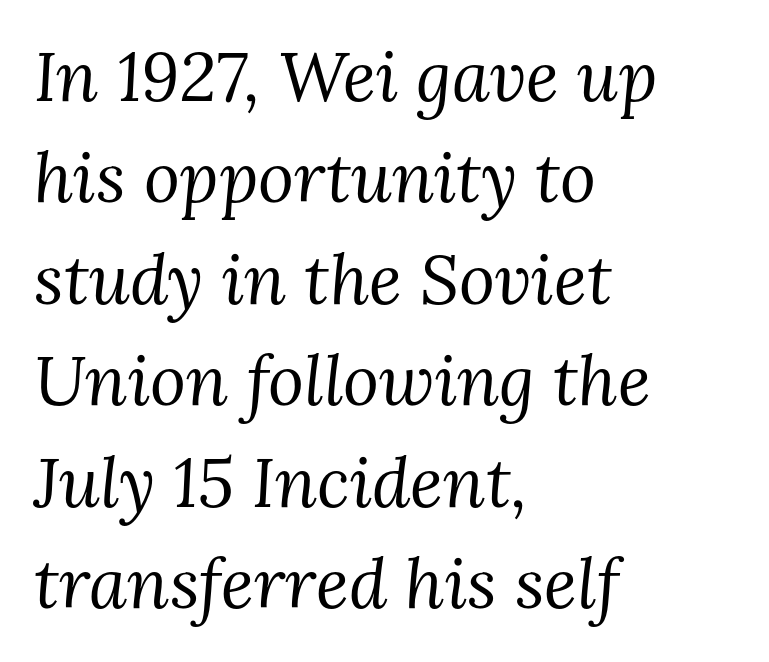
Q: Is the text bold? A: No.
Q: Is the text italic (slanted)? A: Yes, it leans right by about 3 degrees.
Q: Is the typeface a serif or a sans-serif typeface? A: Serif.
Q: Is the text underlined? A: No.
Q: How is the paragraph aligned? A: Left-aligned.
Q: Is the spacing between letters normal or unusually wide? A: Normal.
Q: Is the spacing between lines tight, normal or loose? A: Normal.
Q: Width (condensed, normal, or wide)? A: Normal.
Q: Stroke contrast? A: Medium.
Q: x-height? A: Medium.
Q: Monospaced? A: No.
